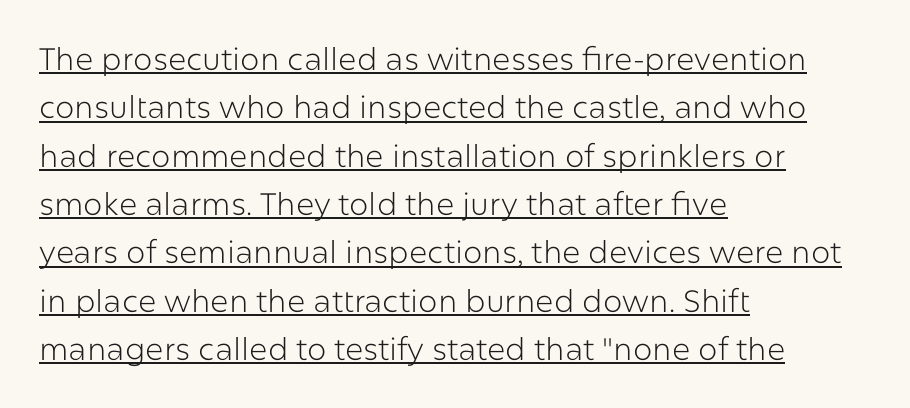
Q: Is the text bold? A: No.
Q: Is the text italic (slanted)? A: No, it is upright.
Q: Is the typeface a serif or a sans-serif typeface? A: Sans-serif.
Q: Is the text underlined? A: Yes.
Q: How is the paragraph aligned? A: Left-aligned.
Q: Is the spacing between letters normal or unusually wide? A: Normal.
Q: Is the spacing between lines tight, normal or loose? A: Normal.
Q: Width (condensed, normal, or wide)? A: Normal.
Q: Stroke contrast? A: Low.
Q: x-height? A: Medium.
Q: Monospaced? A: No.
